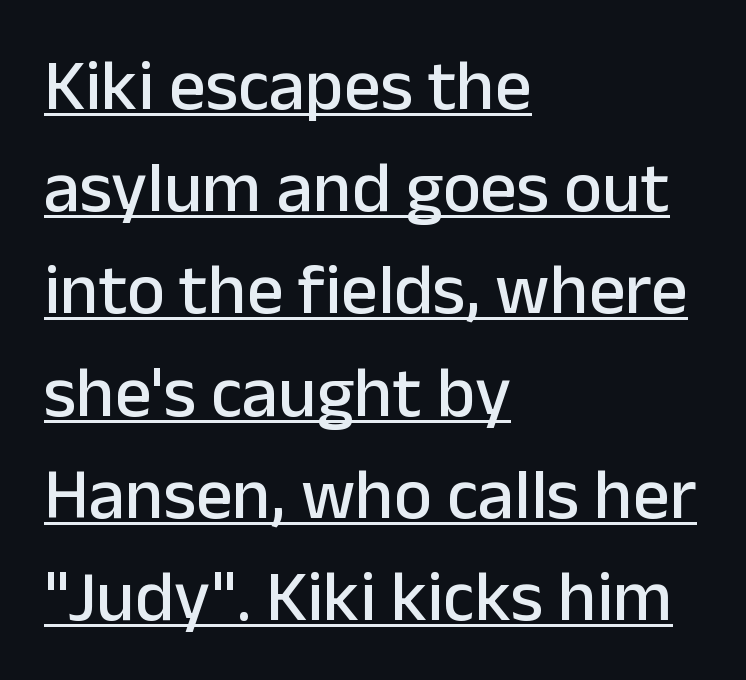
The image shows 72 px sans-serif type, upright; set left-aligned, normal line spacing (1.42x), normal letter spacing, underlined; low stroke contrast and a medium x-height.
